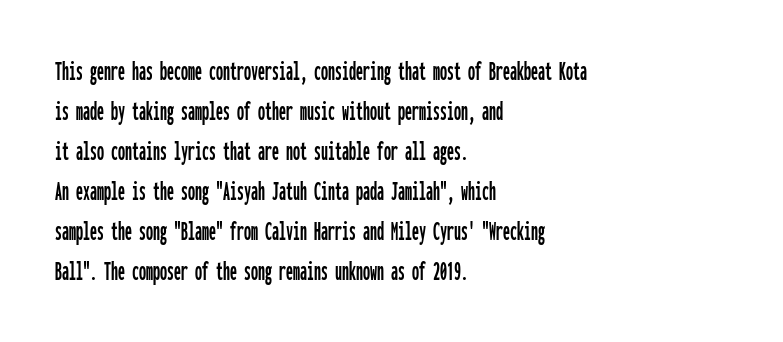
Note the uniform advance width — an 'i' takes as much space as an 'm'. Style check: upright. Words appear dense and cohesive because spacing is normal. Classification — sans serif. Alignment: flush left.
